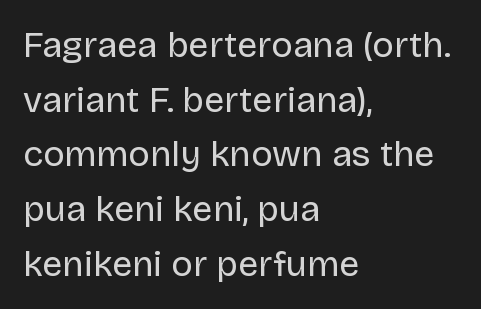
The image shows 36 px regular-weight sans-serif type, upright; set left-aligned, normal line spacing (1.52x), normal letter spacing, not underlined; low stroke contrast and a large x-height.
